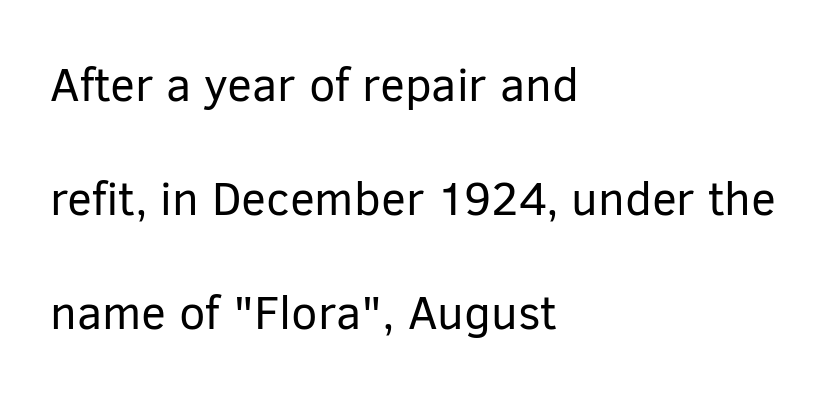
The image shows 47 px regular-weight sans-serif type, upright; set left-aligned, loose line spacing (2.43x), normal letter spacing, not underlined; low stroke contrast and a medium x-height.
